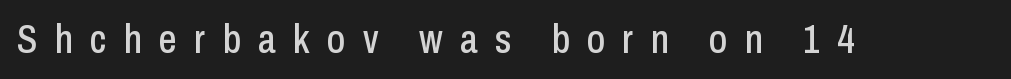
The image shows 40 px condensed sans-serif type, upright; set unusually wide letter spacing (+0.43 em), not underlined; low stroke contrast and a medium x-height.
